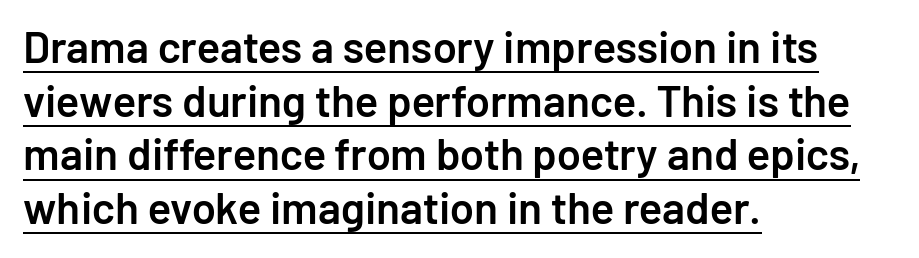
Q: Is the text bold? A: Semi-bold.
Q: Is the text italic (slanted)? A: No, it is upright.
Q: Is the typeface a serif or a sans-serif typeface? A: Sans-serif.
Q: Is the text underlined? A: Yes.
Q: How is the paragraph aligned? A: Left-aligned.
Q: Is the spacing between letters normal or unusually wide? A: Normal.
Q: Width (condensed, normal, or wide)? A: Normal.
Q: Stroke contrast? A: Low.
Q: x-height? A: Medium.
Q: Monospaced? A: No.
